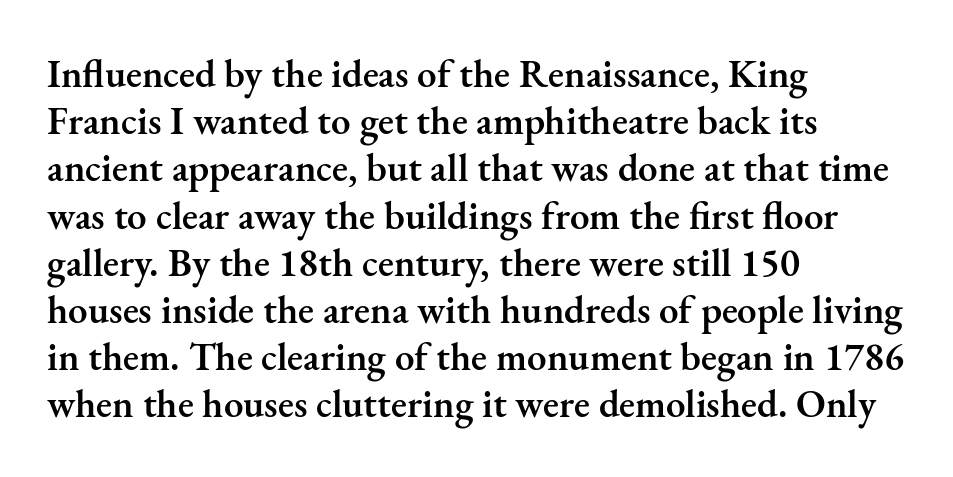
The image shows 39 px semibold serif type, upright; set left-aligned, line spacing 1.21x, normal letter spacing, not underlined; medium stroke contrast and a small x-height.
